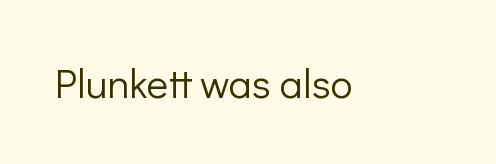
Q: Is the text bold? A: No.
Q: Is the text italic (slanted)? A: No, it is upright.
Q: Is the typeface a serif or a sans-serif typeface? A: Sans-serif.
Q: Is the text underlined? A: No.
Q: Is the spacing between letters normal or unusually wide? A: Normal.
Q: Width (condensed, normal, or wide)? A: Normal.
Q: Stroke contrast? A: Low.
Q: x-height? A: Medium.
Q: Monospaced? A: No.
